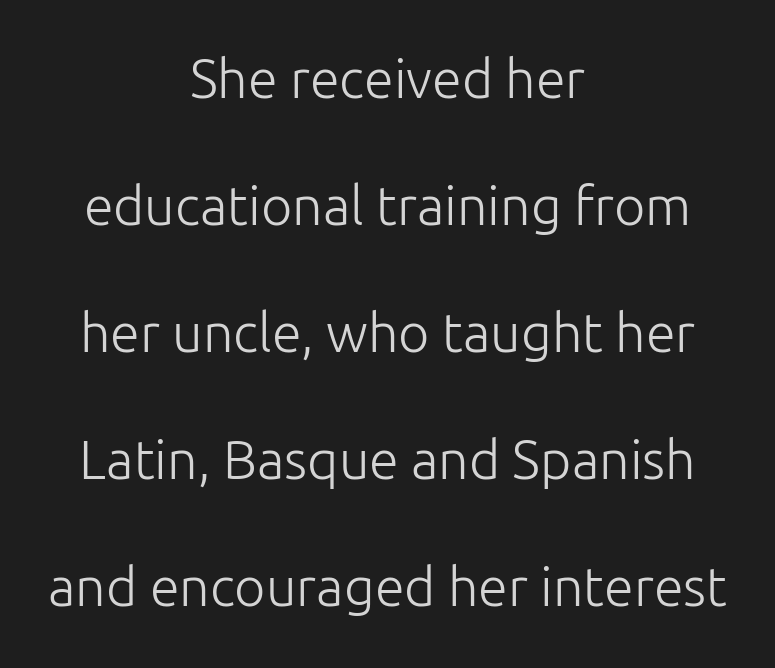
Q: Is the text bold? A: No.
Q: Is the text italic (slanted)? A: No, it is upright.
Q: Is the typeface a serif or a sans-serif typeface? A: Sans-serif.
Q: Is the text underlined? A: No.
Q: How is the paragraph aligned? A: Centered.
Q: Is the spacing between letters normal or unusually wide? A: Normal.
Q: Is the spacing between lines tight, normal or loose? A: Loose.
Q: Width (condensed, normal, or wide)? A: Normal.
Q: Stroke contrast? A: Low.
Q: x-height? A: Medium.
Q: Monospaced? A: No.
